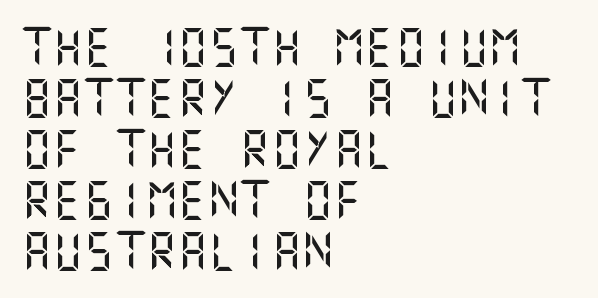
Q: Is the text italic (slanted)? A: No, it is upright.
Q: Is the typeface a serif or a sans-serif typeface? A: Sans-serif.
Q: Is the text underlined? A: No.
Q: How is the paragraph aligned? A: Left-aligned.
Q: Is the spacing between letters normal or unusually wide? A: Normal.
Q: Is the spacing between lines tight, normal or loose? A: Normal.
Q: Width (condensed, normal, or wide)? A: Normal.
Q: Stroke contrast? A: Medium.
Q: x-height? A: Large.
